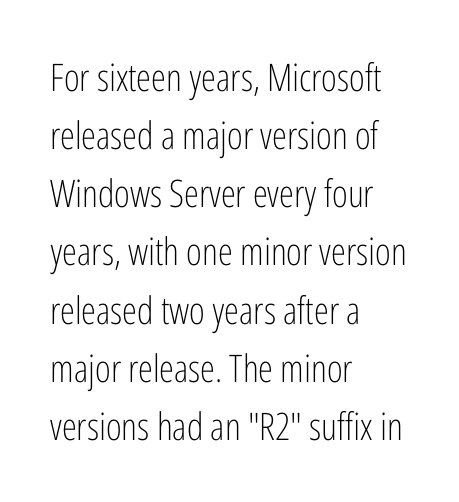
Q: Is the text bold? A: No.
Q: Is the text italic (slanted)? A: No, it is upright.
Q: Is the typeface a serif or a sans-serif typeface? A: Sans-serif.
Q: Is the text underlined? A: No.
Q: How is the paragraph aligned? A: Left-aligned.
Q: Is the spacing between letters normal or unusually wide? A: Normal.
Q: Is the spacing between lines tight, normal or loose? A: Normal.
Q: Width (condensed, normal, or wide)? A: Condensed.
Q: Stroke contrast? A: Low.
Q: x-height? A: Medium.
Q: Monospaced? A: No.
